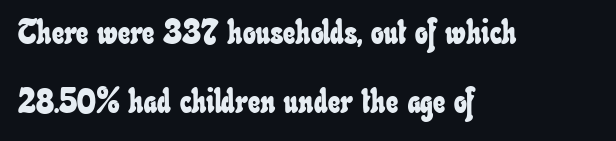
The passage shown is typed in a proportional face where columns would drift. Tracking here is standard; glyphs follow each other at the usual distance. The line-height multiplier appears high, well above default. A classic flush-left, rag-right setting is used for this passage.
